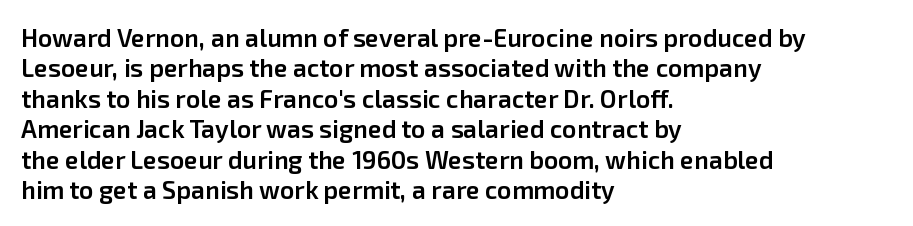
This is moderately heavy type, rendered in semibold. The lines are quadded left. The words here are not underlined. Look at the tracking — it's just the regular setting, nothing added. No italicization has been applied; the sample stays upright.
